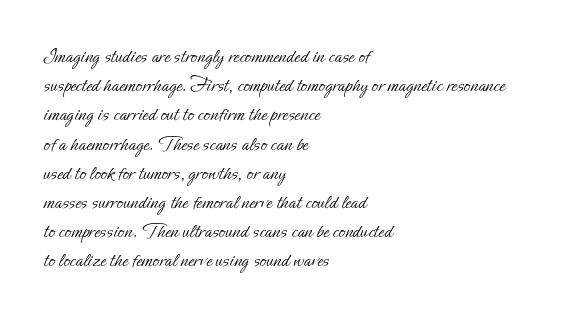
{"bold": "no", "underline": "no", "align": "left", "line_spacing": "normal", "line_spacing_ratio": 1.39, "letter_spacing": "normal", "letter_spacing_em": 0.0, "glyph_px": 21}
